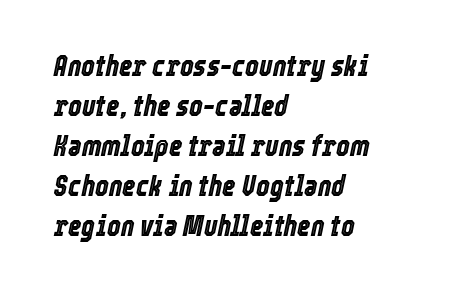
The image shows 29 px condensed type, italic (leaning right); set left-aligned, normal line spacing (1.38x), normal letter spacing, not underlined; a medium x-height.
